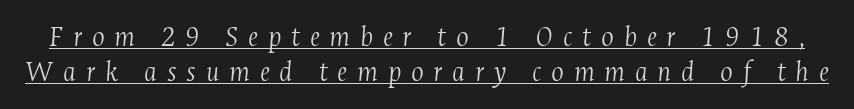
{"serif": "yes", "italic": "yes", "lean": "right", "slant_degrees": 4, "bold": "no", "weight": "light", "width": "condensed", "stroke_contrast": "medium", "x_height": "medium", "monospaced": "no", "underline": "yes", "line_spacing_ratio": 1.16, "letter_spacing": "wide", "letter_spacing_em": 0.32, "glyph_px": 30}
